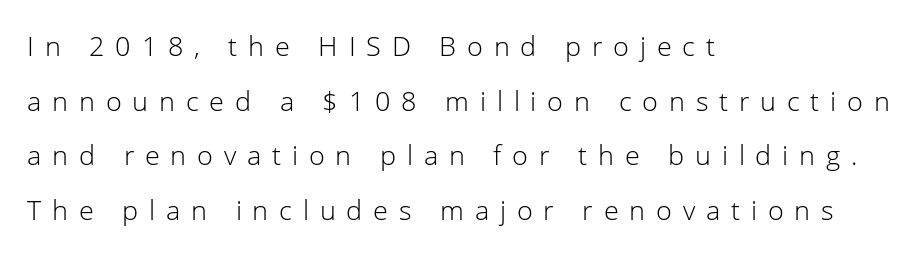
Q: Is the text bold? A: No.
Q: Is the text italic (slanted)? A: No, it is upright.
Q: Is the text underlined? A: No.
Q: How is the paragraph aligned? A: Left-aligned.
Q: Is the spacing between letters normal or unusually wide? A: Unusually wide.
Q: Is the spacing between lines tight, normal or loose? A: Loose.
